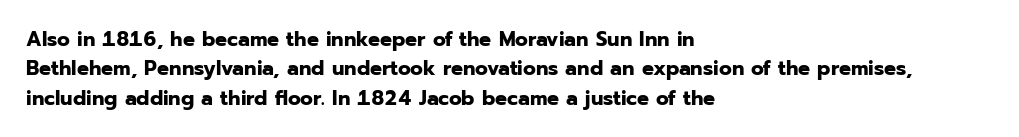
Q: Is the text bold? A: Yes.
Q: Is the text italic (slanted)? A: No, it is upright.
Q: Is the text underlined? A: No.
Q: How is the paragraph aligned? A: Left-aligned.
Q: Is the spacing between letters normal or unusually wide? A: Normal.
Q: Is the spacing between lines tight, normal or loose? A: Normal.
